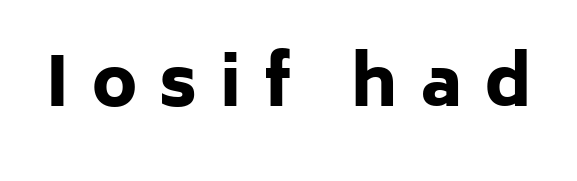
Q: Is the text bold? A: Yes.
Q: Is the text italic (slanted)? A: No, it is upright.
Q: Is the typeface a serif or a sans-serif typeface? A: Sans-serif.
Q: Is the text underlined? A: No.
Q: Is the spacing between letters normal or unusually wide? A: Unusually wide.
Q: Width (condensed, normal, or wide)? A: Normal.
Q: Stroke contrast? A: Low.
Q: x-height? A: Medium.
Q: Monospaced? A: No.
